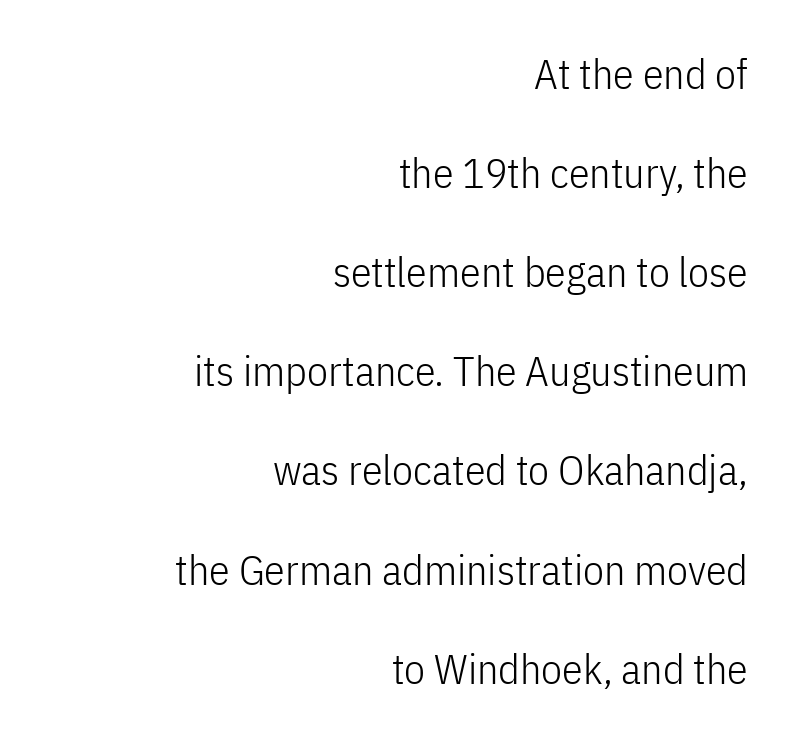
The image shows 42 px light, condensed sans-serif type, upright; set right-aligned, loose line spacing (2.36x), normal letter spacing, not underlined; low stroke contrast and a medium x-height.
